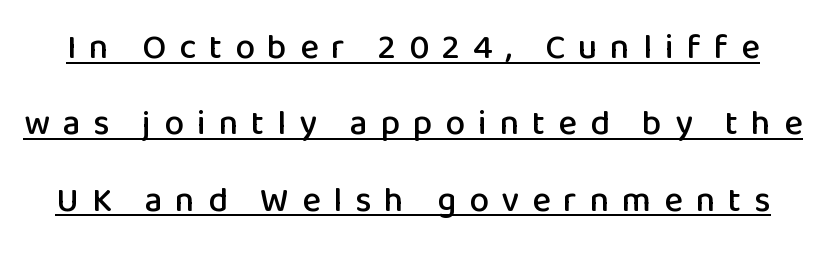
Q: Is the text italic (slanted)? A: No, it is upright.
Q: Is the typeface a serif or a sans-serif typeface? A: Sans-serif.
Q: Is the text underlined? A: Yes.
Q: Is the spacing between letters normal or unusually wide? A: Unusually wide.
Q: Is the spacing between lines tight, normal or loose? A: Loose.
Q: Width (condensed, normal, or wide)? A: Normal.
Q: Stroke contrast? A: Low.
Q: x-height? A: Medium.
Q: Monospaced? A: No.
